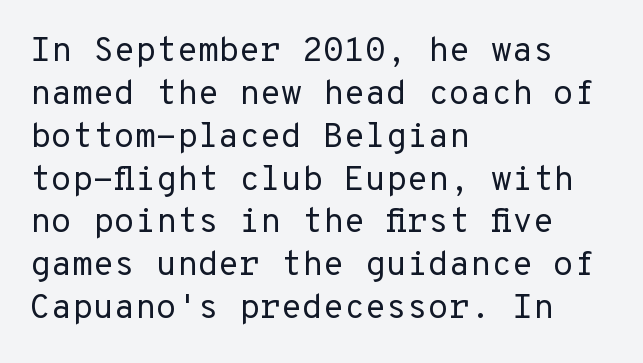
Words float on clear page, feet unadorned. Does the type have serifs? No, each stem ends abruptly. Ink coverage per letter is moderate at most. Does the copy run flush right? No — it runs flush left. Observe the ordinary spacing: letters are neighbours, not strangers. The letters stand upright; this is a roman face.
